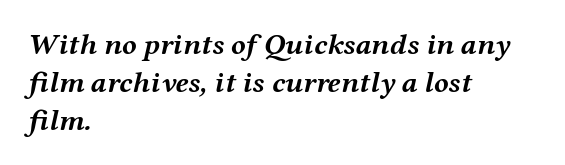
{"italic": "yes", "lean": "right", "slant_degrees": 12, "bold": "yes", "weight": "semibold", "width": "wide", "stroke_contrast": "medium", "x_height": "medium", "monospaced": "no", "underline": "no", "align": "left", "line_spacing": "normal", "line_spacing_ratio": 1.26, "letter_spacing": "normal", "letter_spacing_em": 0.0, "glyph_px": 30}
